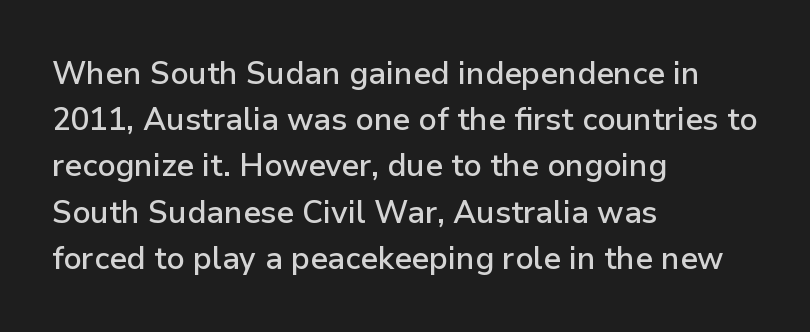
{"serif": "no", "italic": "no", "bold": "semi", "weight": "semibold", "width": "normal", "stroke_contrast": "low", "x_height": "medium", "monospaced": "no", "underline": "no", "align": "left", "line_spacing": "normal", "line_spacing_ratio": 1.49, "letter_spacing": "normal", "letter_spacing_em": 0.0, "glyph_px": 31}
